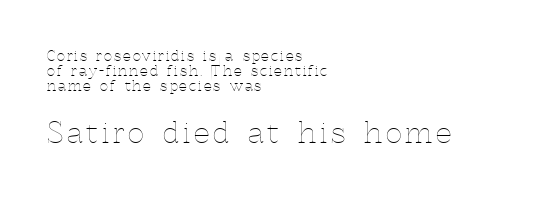
Is the type heavy? It reads as light-to-regular instead. The strip under each line holds only bare page. Character size in the trailing block exceeds that of the leading block. This sample uses an upright cut, with every glyph sitting square on the baseline. If you measured baseline to baseline, you'd find a short distance. In CSS terms this would be text-align: left.
